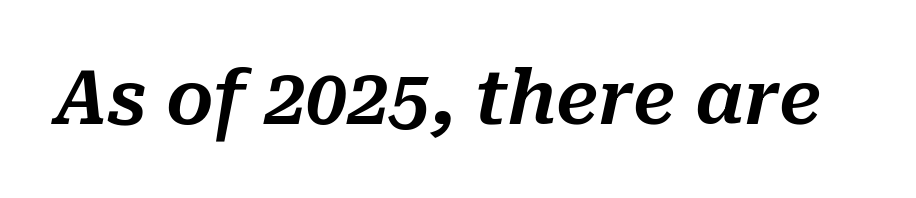
{"italic": "yes", "lean": "right", "slant_degrees": 10, "width": "normal", "stroke_contrast": "medium", "x_height": "medium", "monospaced": "no", "underline": "no", "letter_spacing": "normal", "letter_spacing_em": 0.0, "glyph_px": 74}
